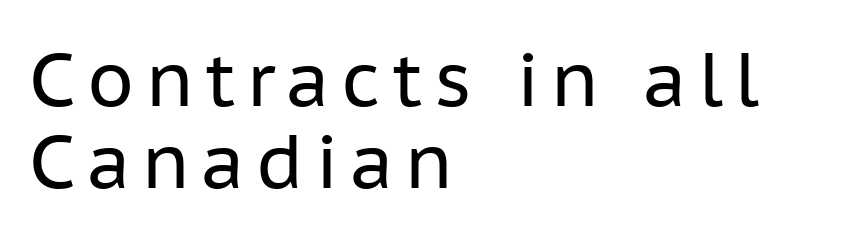
Q: Is the text bold? A: No.
Q: Is the text italic (slanted)? A: No, it is upright.
Q: Is the typeface a serif or a sans-serif typeface? A: Sans-serif.
Q: Is the text underlined? A: No.
Q: How is the paragraph aligned? A: Left-aligned.
Q: Is the spacing between lines tight, normal or loose? A: Tight.
Q: Width (condensed, normal, or wide)? A: Normal.
Q: Stroke contrast? A: Low.
Q: x-height? A: Medium.
Q: Monospaced? A: No.
